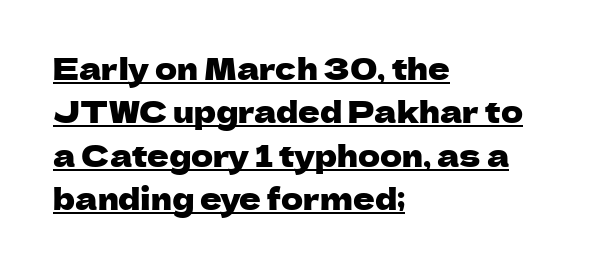
The image shows 30 px sans-serif type, upright; set left-aligned, normal line spacing (1.45x), normal letter spacing, underlined; low stroke contrast and a medium x-height.
